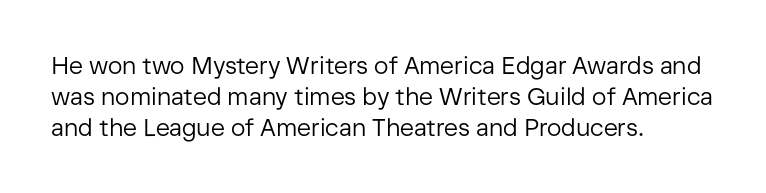
The image shows 24 px text type, upright; set left-aligned, normal line spacing (1.29x), normal letter spacing, not underlined.
